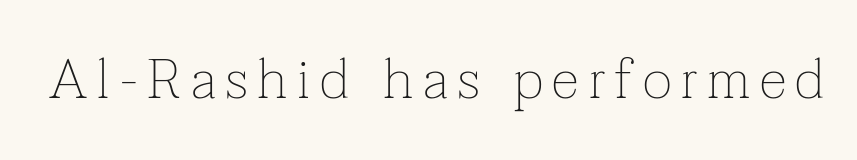
{"serif": "yes", "italic": "no", "bold": "no", "weight": "thin", "width": "normal", "stroke_contrast": "low", "x_height": "medium", "monospaced": "no", "underline": "no", "glyph_px": 56}
